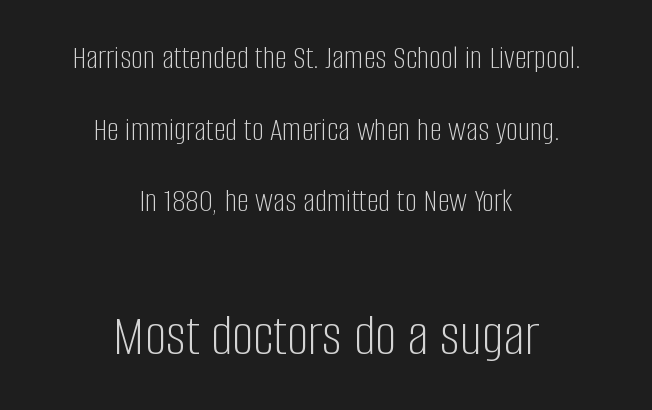
Q: Is the text bold? A: No.
Q: Is the text italic (slanted)? A: No, it is upright.
Q: Is the typeface a serif or a sans-serif typeface? A: Sans-serif.
Q: Is the text underlined? A: No.
Q: How is the paragraph aligned? A: Centered.
Q: Is the spacing between letters normal or unusually wide? A: Normal.
Q: Is the spacing between lines tight, normal or loose? A: Loose.
Q: Which block of text is set in a larger size, the first (top) or the second (bottom)? A: The second (bottom) one.
Q: Width (condensed, normal, or wide)? A: Condensed.
Q: Stroke contrast? A: Low.
Q: x-height? A: Large.
Q: Monospaced? A: No.
